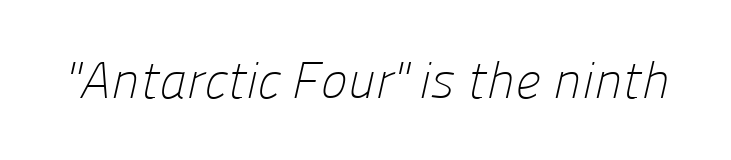
Q: Is the text bold? A: No.
Q: Is the typeface a serif or a sans-serif typeface? A: Sans-serif.
Q: Is the text underlined? A: No.
Q: Is the spacing between letters normal or unusually wide? A: Normal.
Q: Width (condensed, normal, or wide)? A: Normal.
Q: Stroke contrast? A: Low.
Q: x-height? A: Medium.
Q: Monospaced? A: No.
